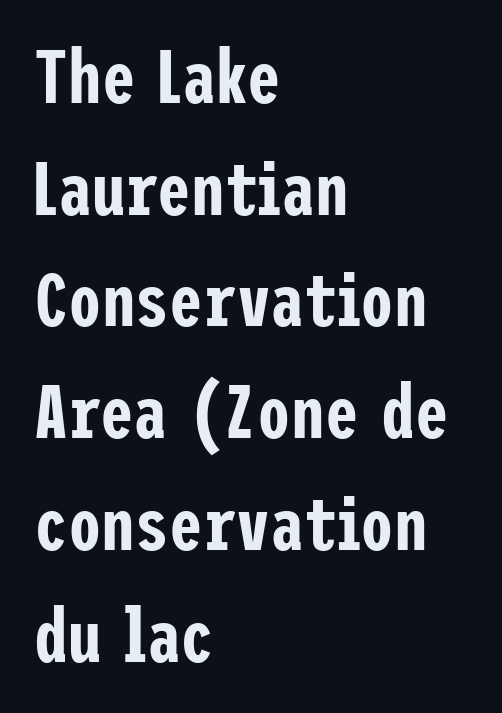
Q: Is the text italic (slanted)? A: No, it is upright.
Q: Is the typeface a serif or a sans-serif typeface? A: Sans-serif.
Q: Is the text underlined? A: No.
Q: How is the paragraph aligned? A: Left-aligned.
Q: Is the spacing between letters normal or unusually wide? A: Normal.
Q: Is the spacing between lines tight, normal or loose? A: Normal.
Q: Width (condensed, normal, or wide)? A: Condensed.
Q: Stroke contrast? A: Low.
Q: x-height? A: Medium.
